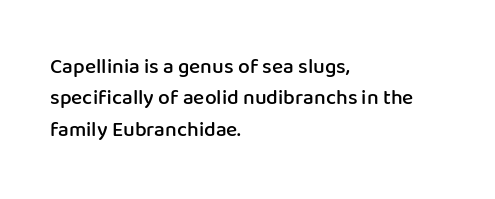
{"italic": "no", "bold": "semi", "underline": "no", "align": "left", "line_spacing": "normal", "line_spacing_ratio": 1.49, "letter_spacing": "normal", "letter_spacing_em": 0.0, "glyph_px": 21}
